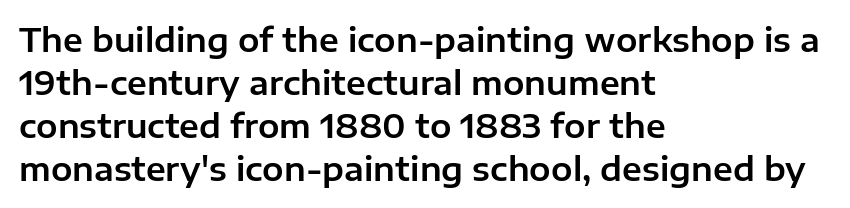
The letters stand straight up with perfectly vertical stems. Compared with typical paragraphs, the rows here are spaced about the same. Reading down the block, your eye returns to a fixed left position each line. Check where the strokes stop: nothing finishes them off — pure sans. Words appear dense and cohesive because spacing is normal.
